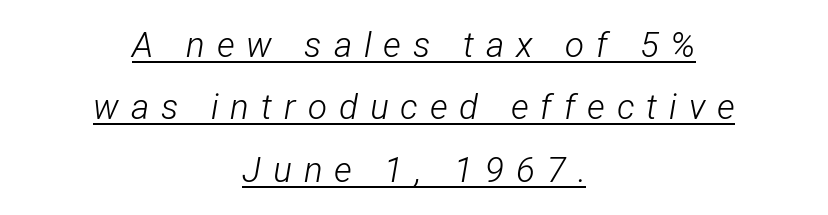
Q: Is the text bold? A: No.
Q: Is the text italic (slanted)? A: Yes, it leans right by about 12 degrees.
Q: Is the text underlined? A: Yes.
Q: How is the paragraph aligned? A: Centered.
Q: Is the spacing between letters normal or unusually wide? A: Unusually wide.
Q: Width (condensed, normal, or wide)? A: Condensed.
Q: Stroke contrast? A: Low.
Q: x-height? A: Medium.
Q: Monospaced? A: No.
